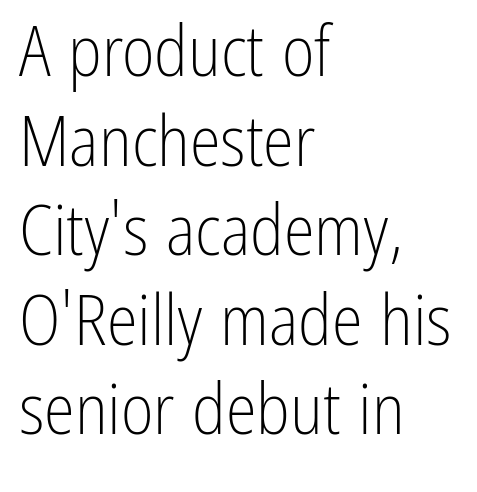
Q: Is the text bold? A: No.
Q: Is the text italic (slanted)? A: No, it is upright.
Q: Is the typeface a serif or a sans-serif typeface? A: Sans-serif.
Q: Is the text underlined? A: No.
Q: How is the paragraph aligned? A: Left-aligned.
Q: Is the spacing between letters normal or unusually wide? A: Normal.
Q: Is the spacing between lines tight, normal or loose? A: Normal.
Q: Width (condensed, normal, or wide)? A: Condensed.
Q: Stroke contrast? A: Low.
Q: x-height? A: Medium.
Q: Monospaced? A: No.
